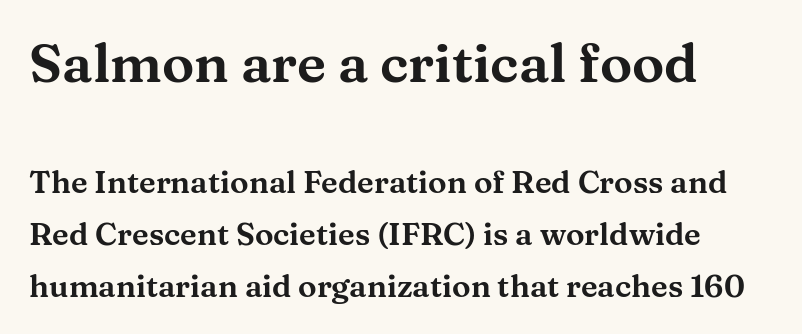
{"serif": "yes", "italic": "no", "width": "wide", "stroke_contrast": "medium", "x_height": "medium", "monospaced": "no", "underline": "no", "align": "left", "line_spacing": "normal", "line_spacing_ratio": 1.67, "letter_spacing": "normal", "letter_spacing_em": 0.0, "larger_block": "first", "size_ratio": 1.74, "glyph_px": 54}
